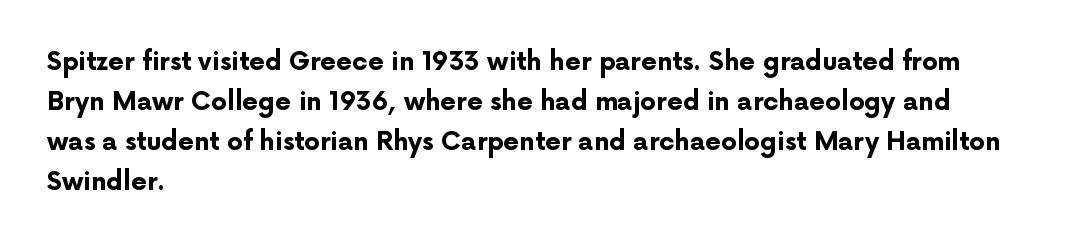
Q: Is the text bold? A: Yes.
Q: Is the text italic (slanted)? A: No, it is upright.
Q: Is the text underlined? A: No.
Q: How is the paragraph aligned? A: Left-aligned.
Q: Is the spacing between letters normal or unusually wide? A: Normal.
Q: Is the spacing between lines tight, normal or loose? A: Normal.
